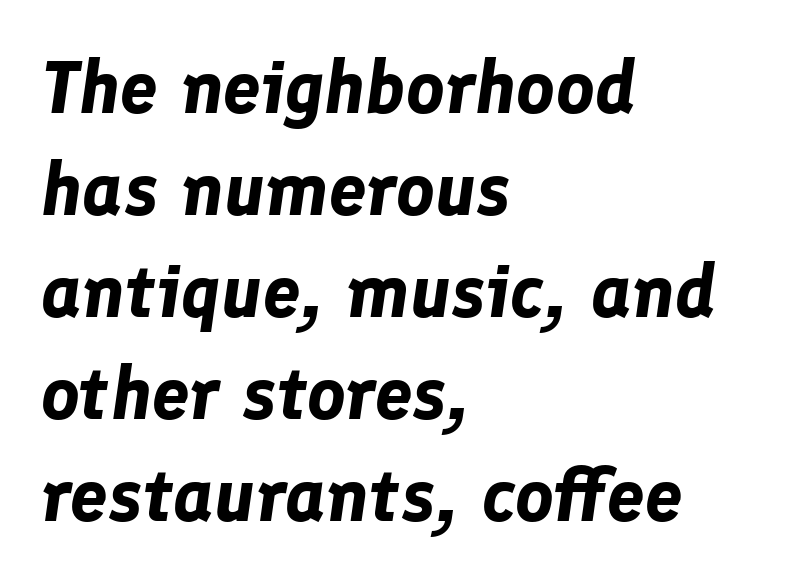
{"italic": "yes", "lean": "right", "slant_degrees": 8, "bold": "yes", "weight": "bold", "width": "normal", "stroke_contrast": "low", "x_height": "medium", "monospaced": "no", "underline": "no", "align": "left", "line_spacing": "normal", "line_spacing_ratio": 1.36, "letter_spacing": "normal", "letter_spacing_em": 0.0, "glyph_px": 75}
